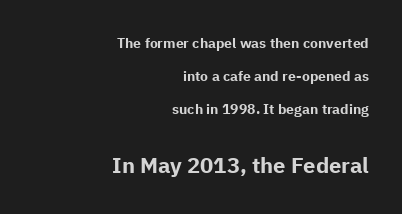
The image shows 22 px bold type, upright; set right-aligned, loose line spacing (2.37x), normal letter spacing, not underlined; the second (bottom) block is 1.57x larger.
